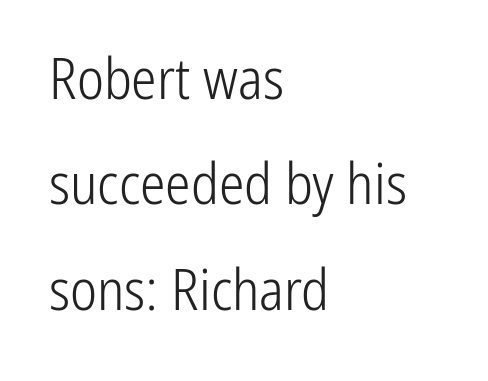
The image shows 57 px light, condensed sans-serif type, upright; set left-aligned, line spacing 1.85x, normal letter spacing, not underlined; low stroke contrast and a medium x-height.
